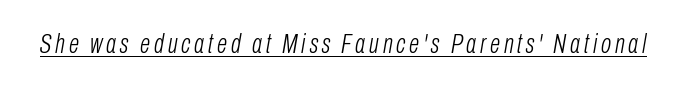
{"italic": "yes", "lean": "right", "slant_degrees": 10, "bold": "no", "underline": "yes", "glyph_px": 27}
